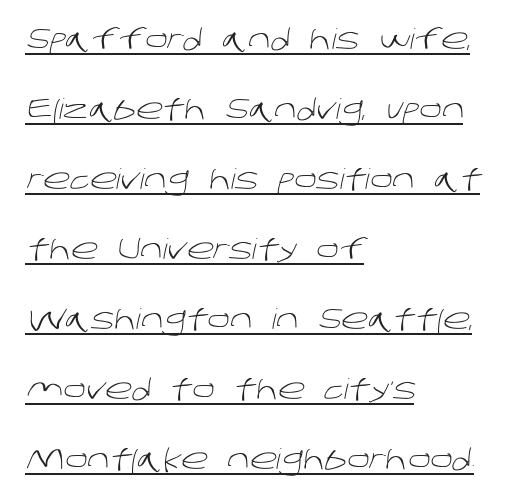
Q: Is the text bold? A: No.
Q: Is the typeface a serif or a sans-serif typeface? A: Sans-serif.
Q: Is the text underlined? A: Yes.
Q: How is the paragraph aligned? A: Left-aligned.
Q: Is the spacing between letters normal or unusually wide? A: Normal.
Q: Is the spacing between lines tight, normal or loose? A: Loose.
Q: Width (condensed, normal, or wide)? A: Normal.
Q: Stroke contrast? A: Low.
Q: x-height? A: Large.
Q: Monospaced? A: No.
